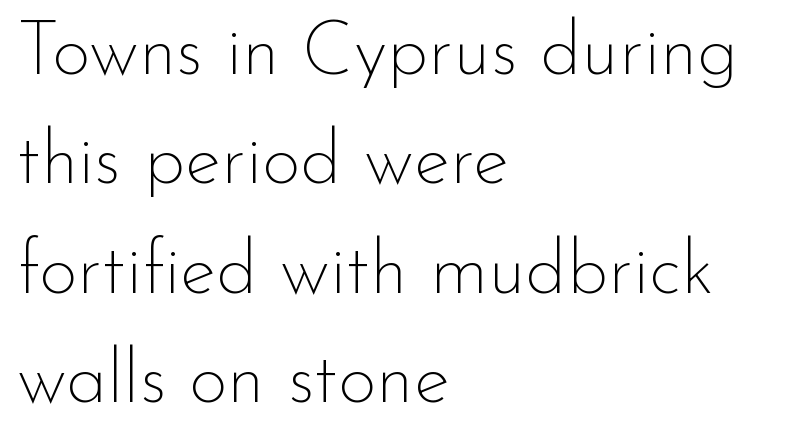
{"serif": "no", "italic": "no", "bold": "no", "weight": "thin", "width": "normal", "stroke_contrast": "low", "x_height": "small", "monospaced": "no", "underline": "no", "align": "left", "line_spacing": "normal", "line_spacing_ratio": 1.46, "letter_spacing": "normal", "letter_spacing_em": 0.0, "glyph_px": 75}
